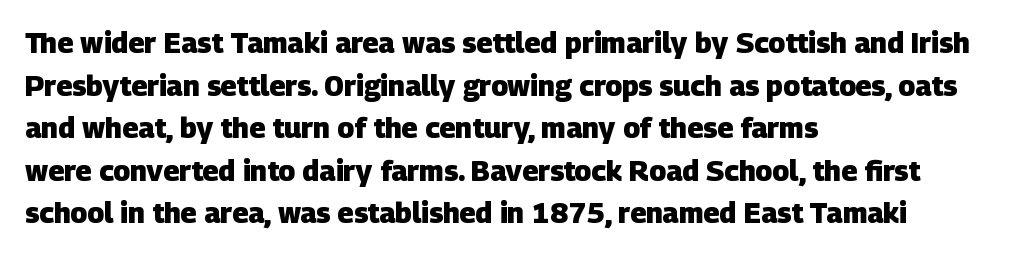
The image shows 28 px heavy sans-serif type; set left-aligned, normal line spacing (1.52x), normal letter spacing, not underlined; low stroke contrast and a large x-height.
